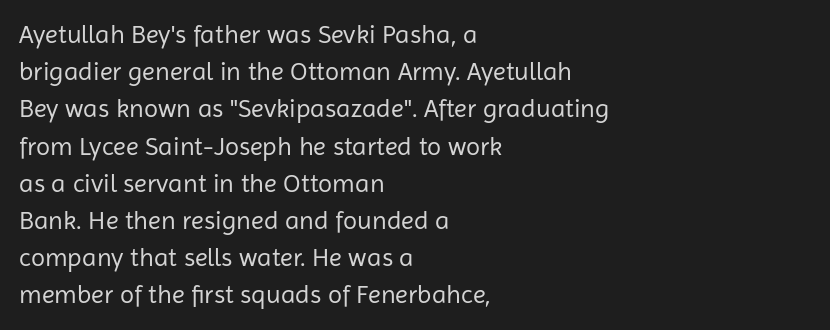
The image shows 26 px text type, upright; set left-aligned, normal line spacing (1.43x), normal letter spacing, not underlined.
